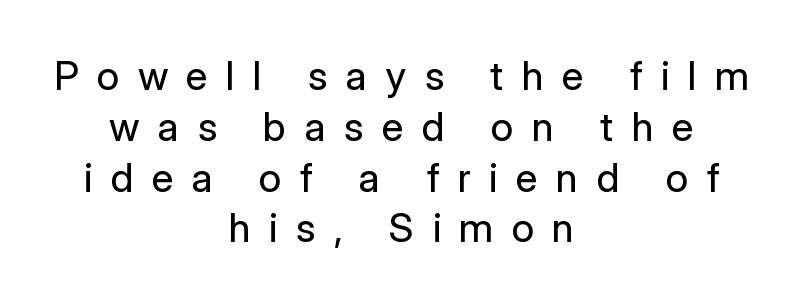
Q: Is the text bold? A: No.
Q: Is the text italic (slanted)? A: No, it is upright.
Q: Is the typeface a serif or a sans-serif typeface? A: Sans-serif.
Q: Is the text underlined? A: No.
Q: How is the paragraph aligned? A: Centered.
Q: Is the spacing between letters normal or unusually wide? A: Unusually wide.
Q: Is the spacing between lines tight, normal or loose? A: Normal.
Q: Width (condensed, normal, or wide)? A: Normal.
Q: Stroke contrast? A: Low.
Q: x-height? A: Medium.
Q: Monospaced? A: No.
